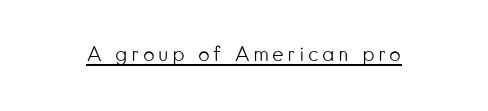
{"italic": "no", "bold": "no", "underline": "yes", "glyph_px": 20}
